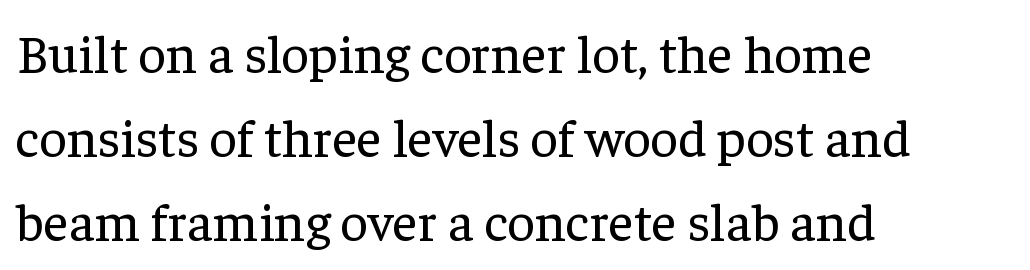
Q: Is the text bold? A: No.
Q: Is the text italic (slanted)? A: No, it is upright.
Q: Is the typeface a serif or a sans-serif typeface? A: Serif.
Q: Is the text underlined? A: No.
Q: How is the paragraph aligned? A: Left-aligned.
Q: Is the spacing between letters normal or unusually wide? A: Normal.
Q: Is the spacing between lines tight, normal or loose? A: Normal.
Q: Width (condensed, normal, or wide)? A: Normal.
Q: Stroke contrast? A: Low.
Q: x-height? A: Medium.
Q: Monospaced? A: No.
